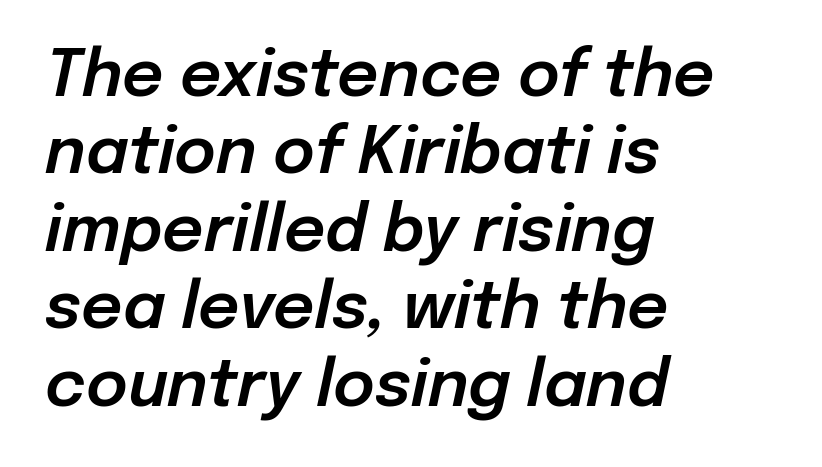
The image shows 64 px text type, italic (leaning right); set left-aligned, line spacing 1.21x, normal letter spacing, not underlined; low stroke contrast and a medium x-height.
